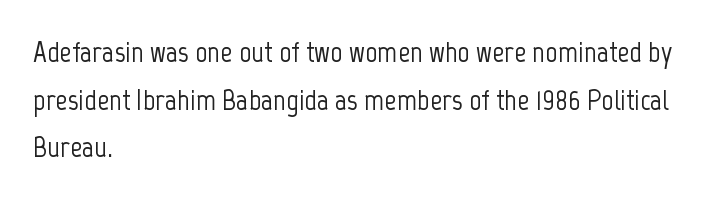
The setting favours the left margin, as ordinary paragraphs usually do. The passage shown stacks its lines at a standard gap. The strip under each line holds only bare page. Examine the stroke ends and you'll find no serifs.
